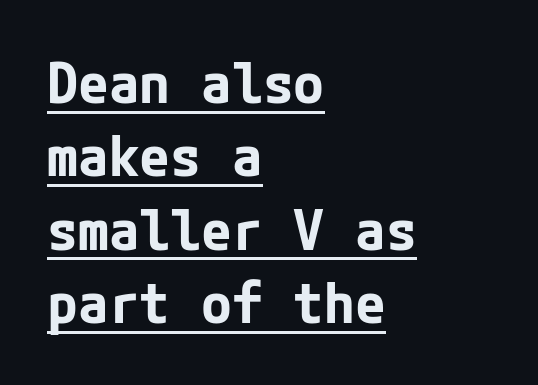
Tall strokes in this sample are plumb rather than angled. Beneath each row of characters lies a ruled line. These lines stack with their left ends in a neat column. Note: no serifs on the glyphs.
